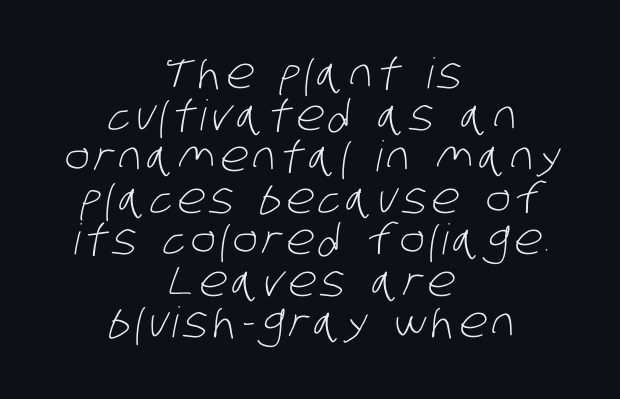
{"serif": "no", "bold": "no", "weight": "light", "width": "condensed", "stroke_contrast": "low", "x_height": "large", "monospaced": "no", "underline": "no", "align": "center", "line_spacing": "tight", "line_spacing_ratio": 0.99, "glyph_px": 42}
